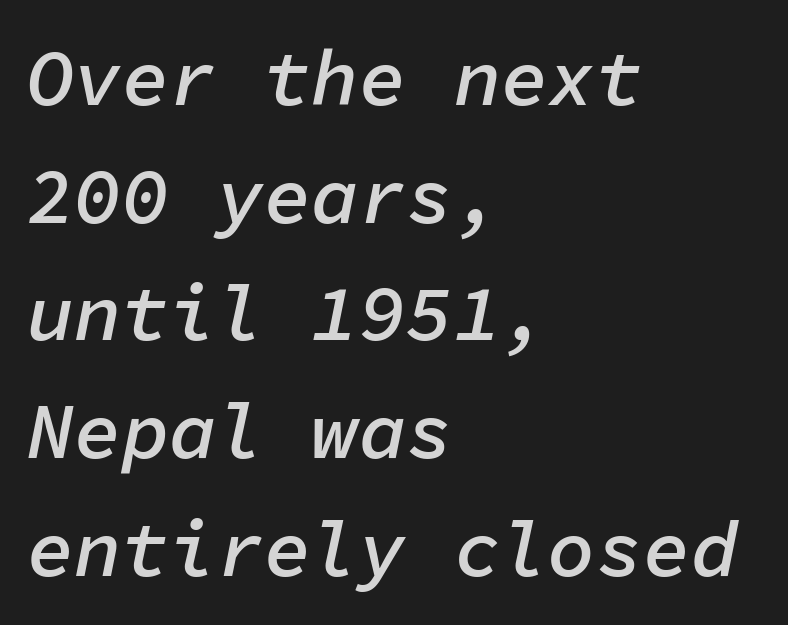
The image shows 79 px semibold type, italic (leaning right), monospaced; set left-aligned, normal line spacing (1.49x), normal letter spacing, not underlined; low stroke contrast and a medium x-height.
